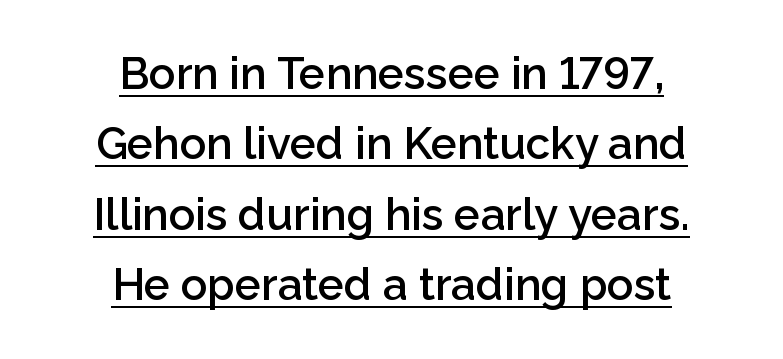
The image shows 44 px semibold sans-serif type, upright; set centered, normal line spacing (1.6x), normal letter spacing, underlined; low stroke contrast and a medium x-height.
